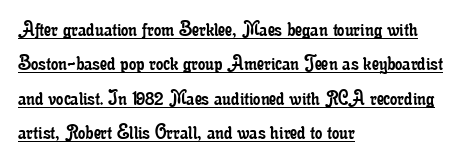
The lines are quadded left. The passage shown is not bold in any degree. Is there any slant? The stems are plumb. The face used here appears with an underline applied.
